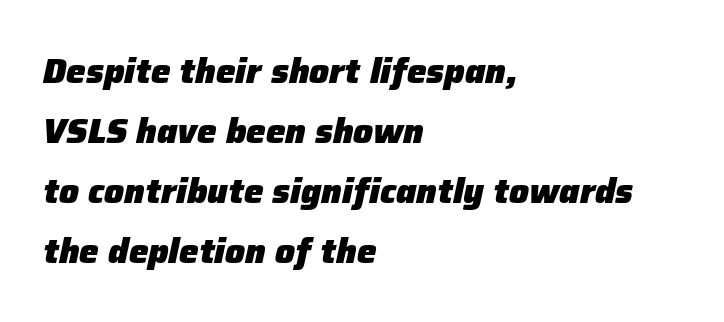
The image shows 35 px heavy type, italic (leaning right); set left-aligned, line spacing 1.71x, normal letter spacing, not underlined; low stroke contrast and a medium x-height.
